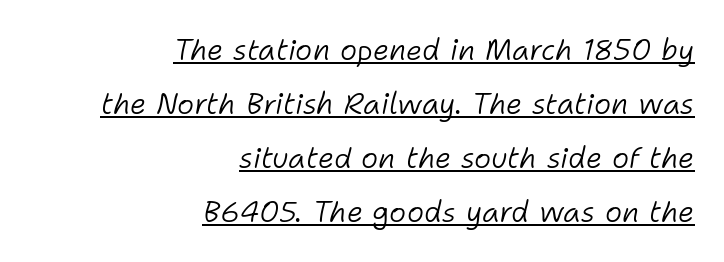
{"italic": "yes", "lean": "right", "slant_degrees": 11, "bold": "no", "weight": "light", "width": "normal", "stroke_contrast": "low", "x_height": "medium", "monospaced": "no", "underline": "yes", "align": "right", "line_spacing_ratio": 1.86, "letter_spacing": "normal", "letter_spacing_em": 0.0, "glyph_px": 29}
